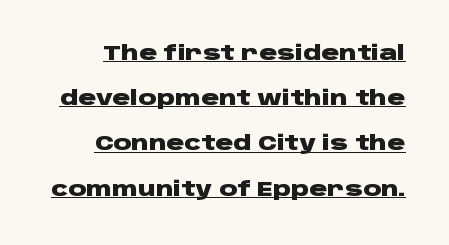
Q: Is the text bold? A: Yes.
Q: Is the text italic (slanted)? A: No, it is upright.
Q: Is the text underlined? A: Yes.
Q: Is the spacing between letters normal or unusually wide? A: Normal.
Q: Is the spacing between lines tight, normal or loose? A: Loose.
